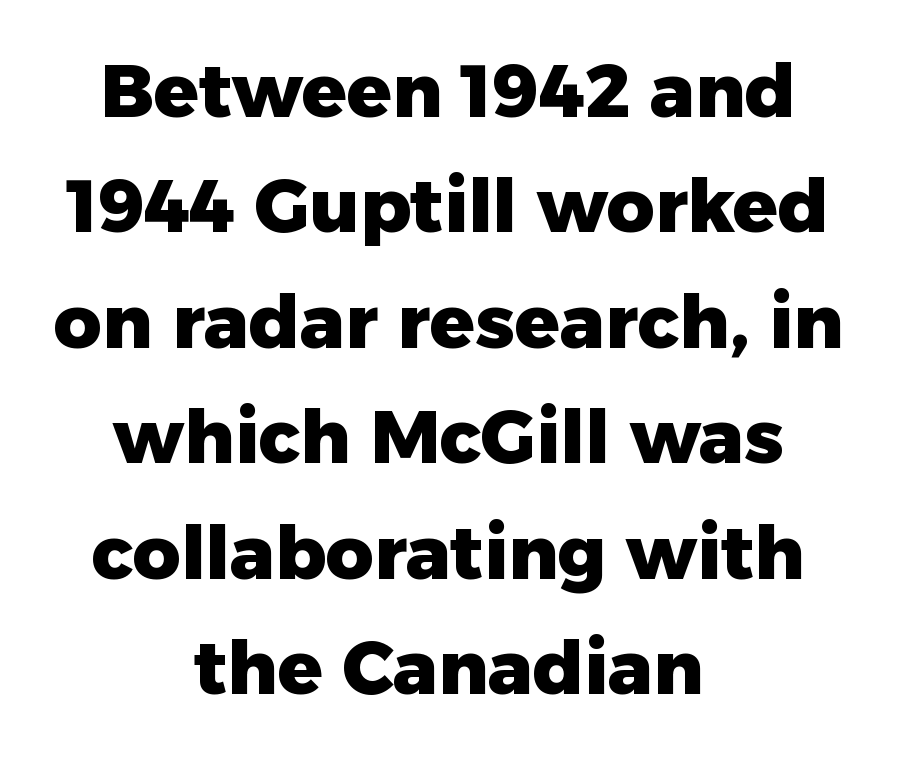
In terms of posture, this sample is upright. This rendering employs a face without finishing strokes, i.e., a sans-serif. The rows are spaced the way most documents space them. Varying glyph widths throughout — classic text-font behaviour.
